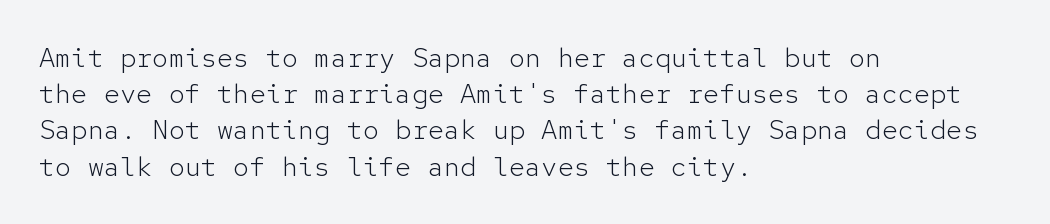
The image shows 27 px text type, upright; set left-aligned, normal line spacing (1.34x), normal letter spacing, not underlined.
